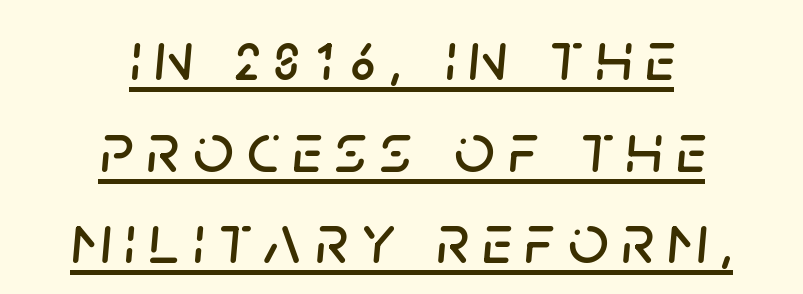
{"italic": "yes", "lean": "right", "slant_degrees": 5, "width": "normal", "stroke_contrast": "low", "x_height": "large", "monospaced": "no", "underline": "yes", "align": "center", "line_spacing": "normal", "line_spacing_ratio": 1.29, "glyph_px": 71}
